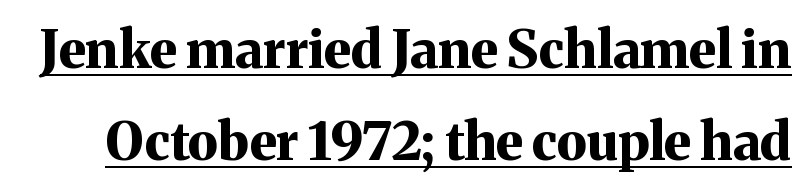
Compared with an ordinary text face, these strokes are far heavier — a full bold. The rendered words wear a rule along their underside. The rendering uses natural spacing where letterforms have individual widths. Font category for this specimen: serif.
